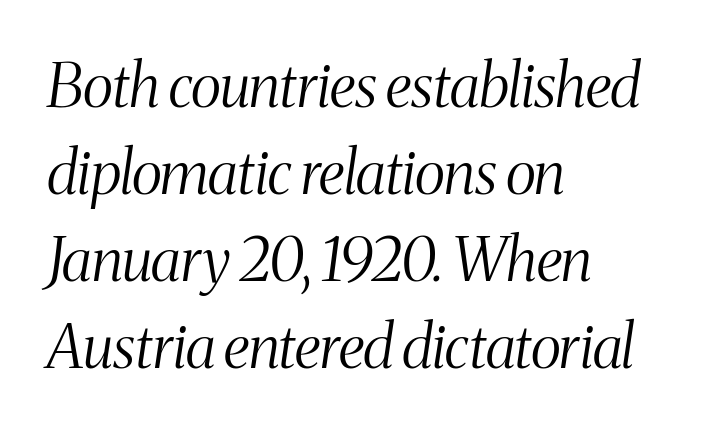
{"serif": "yes", "italic": "yes", "lean": "right", "slant_degrees": 8, "bold": "no", "weight": "light", "width": "condensed", "stroke_contrast": "medium", "x_height": "medium", "monospaced": "no", "underline": "no", "align": "left", "line_spacing": "normal", "line_spacing_ratio": 1.45, "letter_spacing": "normal", "letter_spacing_em": 0.0, "glyph_px": 60}
